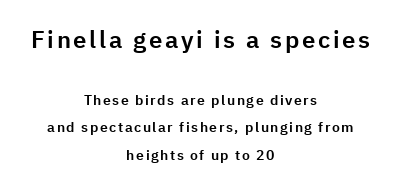
Beneath every word, the page is bare. Italic: no, the glyphs are upright roman. Rows of type keep a wide berth in the vertical direction. Of the two passages, the one on top uses the larger point size. Casual observation: everything's sitting right in the middle.
